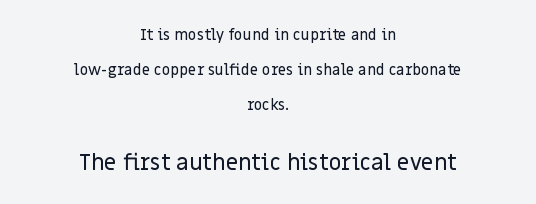
The image shows 22 px text type, upright; set centered, loose line spacing (2.35x), normal letter spacing, not underlined; the second (bottom) block is 1.47x larger.
